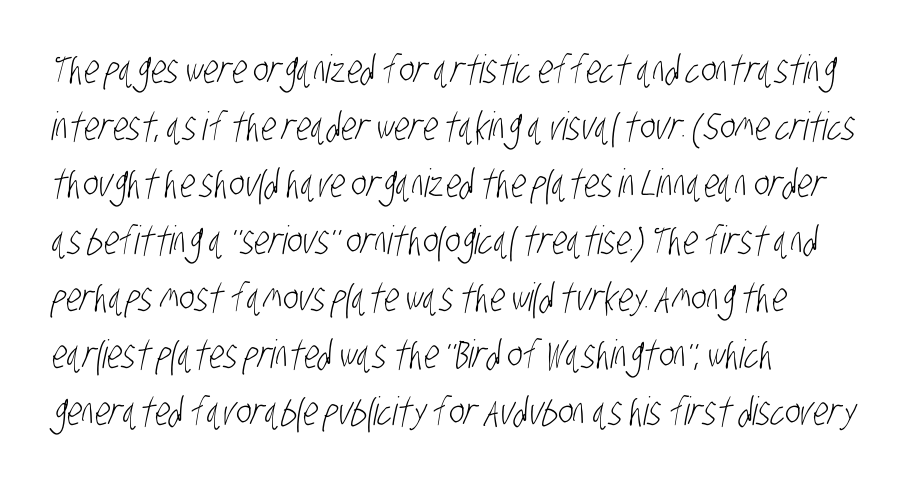
The image shows 39 px light, condensed sans-serif type; set left-aligned, normal line spacing (1.46x), normal letter spacing, not underlined; low stroke contrast and a large x-height.
